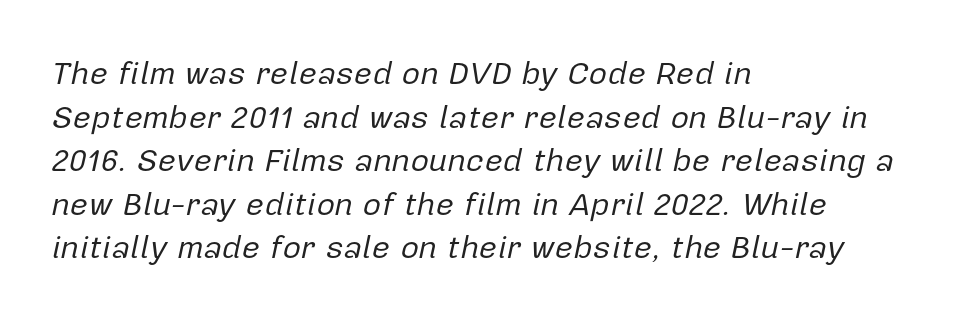
Q: Is the text bold? A: No.
Q: Is the text italic (slanted)? A: Yes, it leans right by about 12 degrees.
Q: Is the text underlined? A: No.
Q: How is the paragraph aligned? A: Left-aligned.
Q: Is the spacing between letters normal or unusually wide? A: Normal.
Q: Is the spacing between lines tight, normal or loose? A: Normal.
Q: Width (condensed, normal, or wide)? A: Normal.
Q: Stroke contrast? A: Low.
Q: x-height? A: Medium.
Q: Monospaced? A: No.
